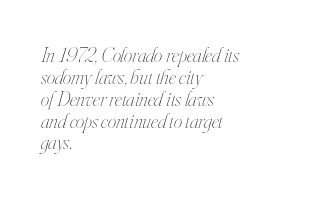
Q: Is the text bold? A: No.
Q: Is the text italic (slanted)? A: Yes, it leans right by about 16 degrees.
Q: Is the text underlined? A: No.
Q: How is the paragraph aligned? A: Left-aligned.
Q: Is the spacing between letters normal or unusually wide? A: Normal.
Q: Is the spacing between lines tight, normal or loose? A: Tight.
